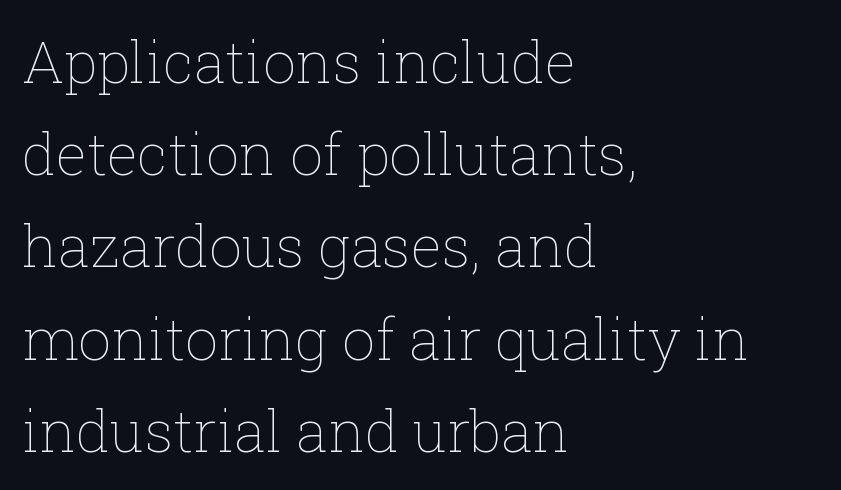
Q: Is the text bold? A: No.
Q: Is the text italic (slanted)? A: No, it is upright.
Q: Is the text underlined? A: No.
Q: How is the paragraph aligned? A: Left-aligned.
Q: Is the spacing between letters normal or unusually wide? A: Normal.
Q: Is the spacing between lines tight, normal or loose? A: Normal.
Q: Width (condensed, normal, or wide)? A: Normal.
Q: Stroke contrast? A: Low.
Q: x-height? A: Medium.
Q: Monospaced? A: No.
